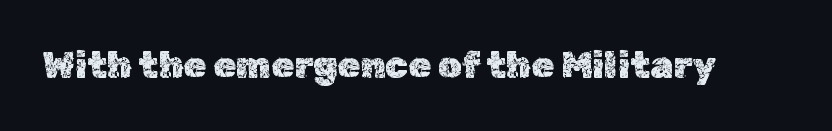
The image shows 37 px text type, upright; set normal letter spacing, not underlined; a medium x-height.
